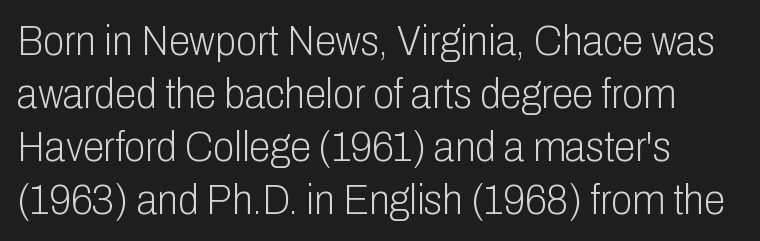
{"serif": "no", "italic": "no", "bold": "no", "weight": "light", "width": "condensed", "stroke_contrast": "low", "x_height": "medium", "monospaced": "no", "underline": "no", "line_spacing_ratio": 1.23, "letter_spacing": "normal", "letter_spacing_em": 0.0, "glyph_px": 43}
